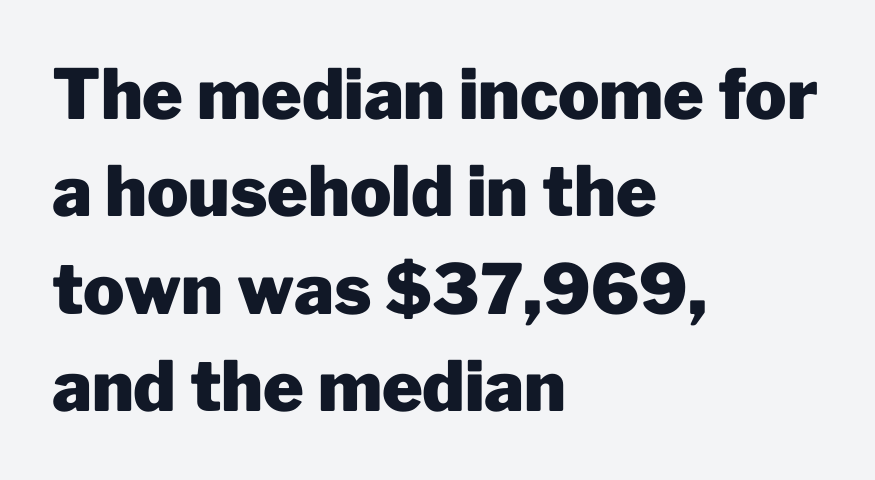
Is the type bold? Yes — the strokes are clearly thick and heavy. Each letter keeps its own natural width here, so spacing adapts to shape. In terms of leading, this rendering sits right in the middle. Alignment: flush left. Posture: upright roman. Typographically, this falls in the sans-serif category.
